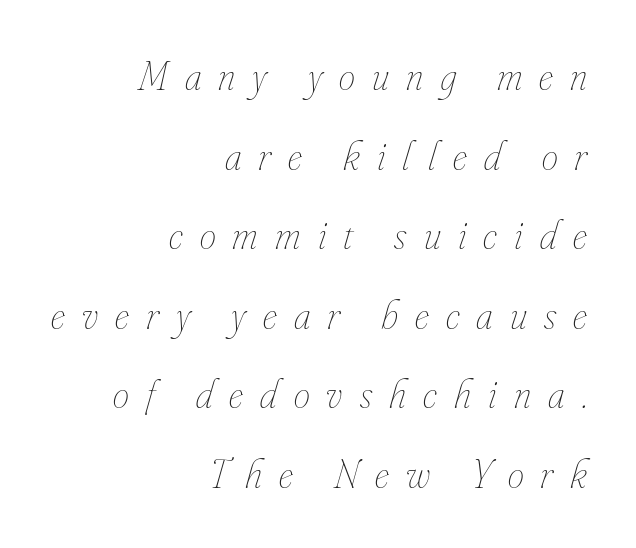
The image shows 41 px thin, condensed type, italic (leaning right); set right-aligned, loose line spacing (1.94x), unusually wide letter spacing (+0.42 em), not underlined; low stroke contrast and a small x-height.
